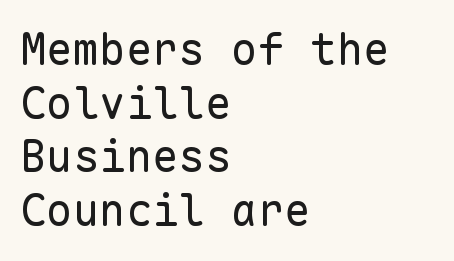
{"serif": "no", "italic": "no", "bold": "no", "weight": "regular", "width": "normal", "stroke_contrast": "low", "x_height": "medium", "monospaced": "yes", "underline": "no", "align": "left", "line_spacing_ratio": 1.22, "letter_spacing": "normal", "letter_spacing_em": 0.0, "glyph_px": 44}
